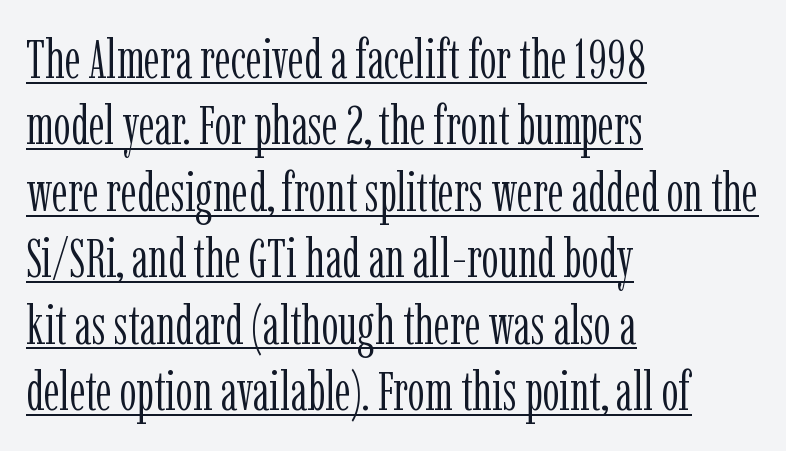
Q: Is the text bold? A: No.
Q: Is the text italic (slanted)? A: No, it is upright.
Q: Is the typeface a serif or a sans-serif typeface? A: Serif.
Q: Is the text underlined? A: Yes.
Q: How is the paragraph aligned? A: Left-aligned.
Q: Is the spacing between letters normal or unusually wide? A: Normal.
Q: Width (condensed, normal, or wide)? A: Condensed.
Q: Stroke contrast? A: Low.
Q: x-height? A: Medium.
Q: Monospaced? A: No.
